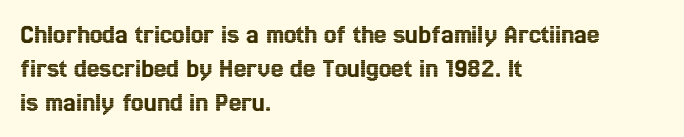
Character widths vary here, with narrow letters taking less room than wide ones. Words float on clear page, feet unadorned. The passage is arranged the way most books set body copy — flush left. Here the glyphs are tracked normally, forming tight word shapes. Italic? Not at all — the glyphs are vertical.
